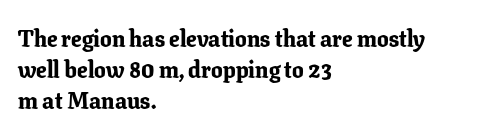
The image shows 23 px bold type, upright; set left-aligned, normal line spacing (1.35x), normal letter spacing, not underlined.
